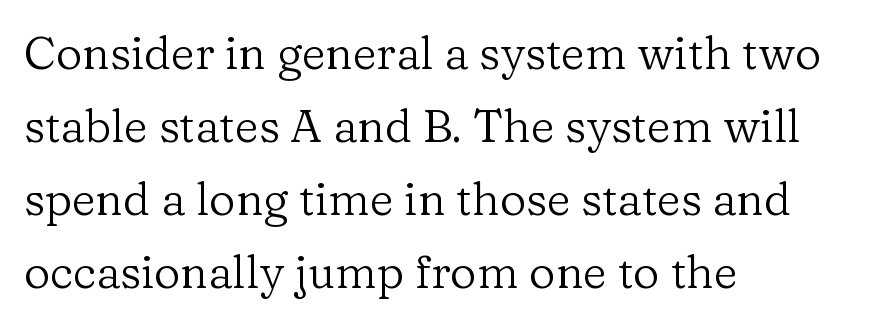
The image shows 46 px regular-weight serif type, upright; set left-aligned, normal line spacing (1.59x), normal letter spacing, not underlined; low stroke contrast and a medium x-height.
